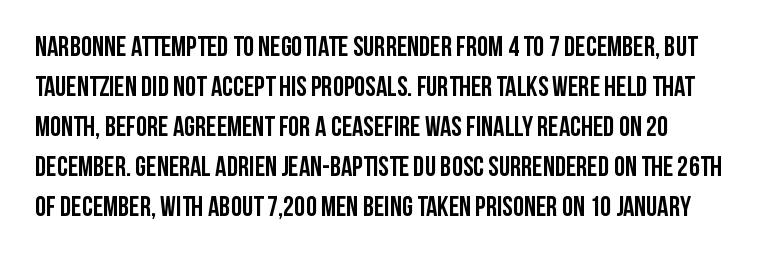
{"serif": "no", "italic": "no", "bold": "yes", "weight": "semibold", "width": "condensed", "stroke_contrast": "low", "x_height": "large", "monospaced": "no", "underline": "no", "line_spacing": "normal", "line_spacing_ratio": 1.43, "letter_spacing": "normal", "letter_spacing_em": 0.0, "glyph_px": 28}
